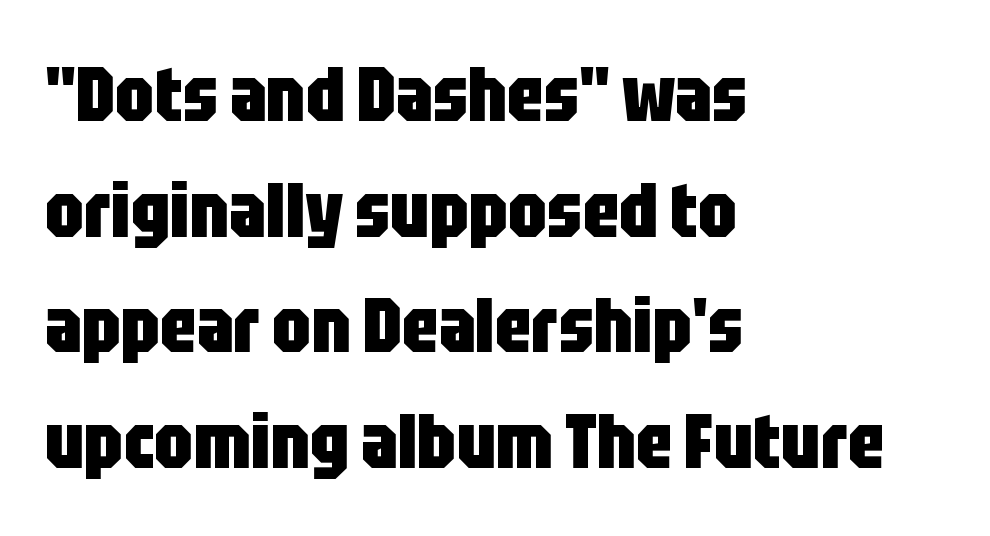
The image shows 76 px heavy, condensed sans-serif type, upright; set left-aligned, normal line spacing (1.52x), normal letter spacing, not underlined; low stroke contrast and a large x-height.
